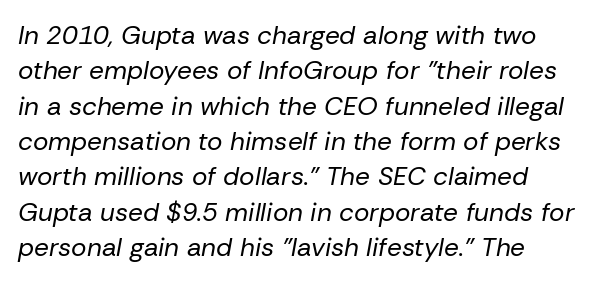
Q: Is the text bold? A: No.
Q: Is the text italic (slanted)? A: Yes, it leans right by about 10 degrees.
Q: Is the text underlined? A: No.
Q: Is the spacing between letters normal or unusually wide? A: Normal.
Q: Is the spacing between lines tight, normal or loose? A: Normal.
